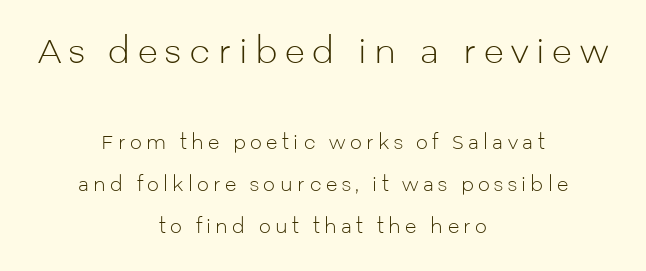
Q: Is the text bold? A: No.
Q: Is the text italic (slanted)? A: No, it is upright.
Q: Is the typeface a serif or a sans-serif typeface? A: Sans-serif.
Q: Is the text underlined? A: No.
Q: How is the paragraph aligned? A: Centered.
Q: Is the spacing between letters normal or unusually wide? A: Unusually wide.
Q: Is the spacing between lines tight, normal or loose? A: Loose.
Q: Which block of text is set in a larger size, the first (top) or the second (bottom)? A: The first (top) one.
Q: Width (condensed, normal, or wide)? A: Normal.
Q: Stroke contrast? A: Low.
Q: x-height? A: Medium.
Q: Monospaced? A: No.
